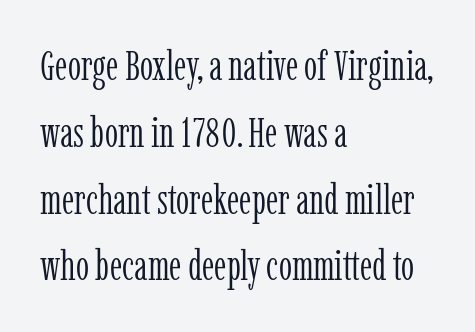
The image shows 42 px light, condensed serif type, upright; set left-aligned, normal line spacing (1.59x), normal letter spacing, not underlined; low stroke contrast and a medium x-height.
